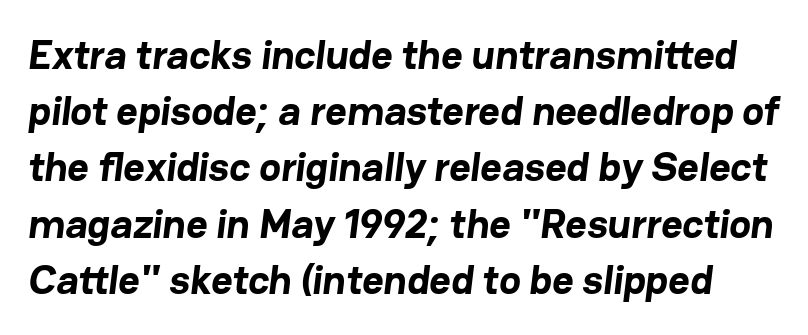
The image shows 41 px bold sans-serif type; set normal line spacing (1.37x), normal letter spacing, not underlined; low stroke contrast and a medium x-height.
